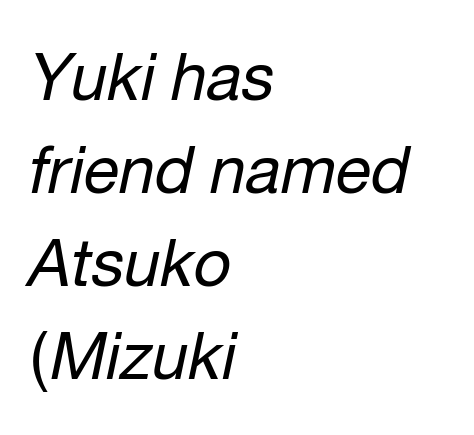
Q: Is the text bold? A: No.
Q: Is the text italic (slanted)? A: Yes, it leans right by about 12 degrees.
Q: Is the text underlined? A: No.
Q: How is the paragraph aligned? A: Left-aligned.
Q: Is the spacing between letters normal or unusually wide? A: Normal.
Q: Is the spacing between lines tight, normal or loose? A: Normal.
Q: Width (condensed, normal, or wide)? A: Normal.
Q: Stroke contrast? A: Low.
Q: x-height? A: Medium.
Q: Monospaced? A: No.
